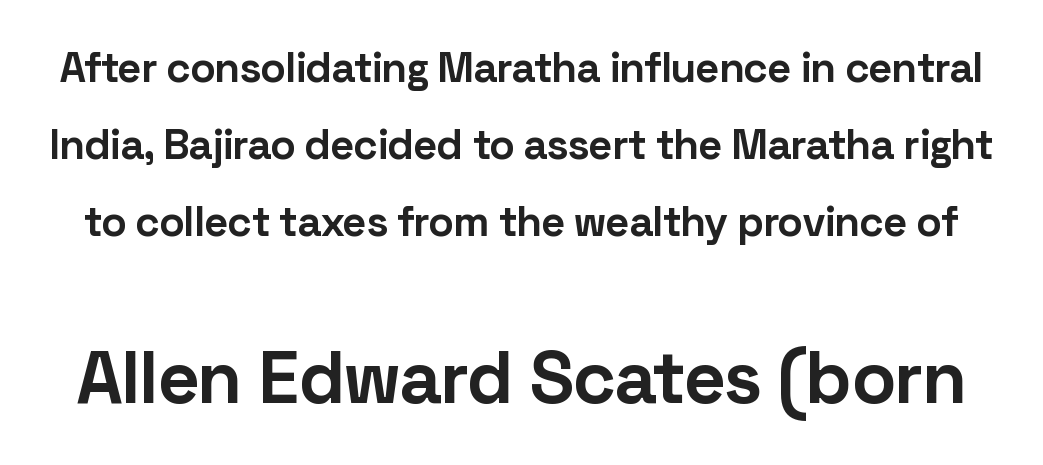
Q: Is the text bold? A: Yes.
Q: Is the text italic (slanted)? A: No, it is upright.
Q: Is the typeface a serif or a sans-serif typeface? A: Sans-serif.
Q: Is the text underlined? A: No.
Q: Is the spacing between letters normal or unusually wide? A: Normal.
Q: Which block of text is set in a larger size, the first (top) or the second (bottom)? A: The second (bottom) one.
Q: Width (condensed, normal, or wide)? A: Normal.
Q: Stroke contrast? A: Low.
Q: x-height? A: Medium.
Q: Monospaced? A: No.
